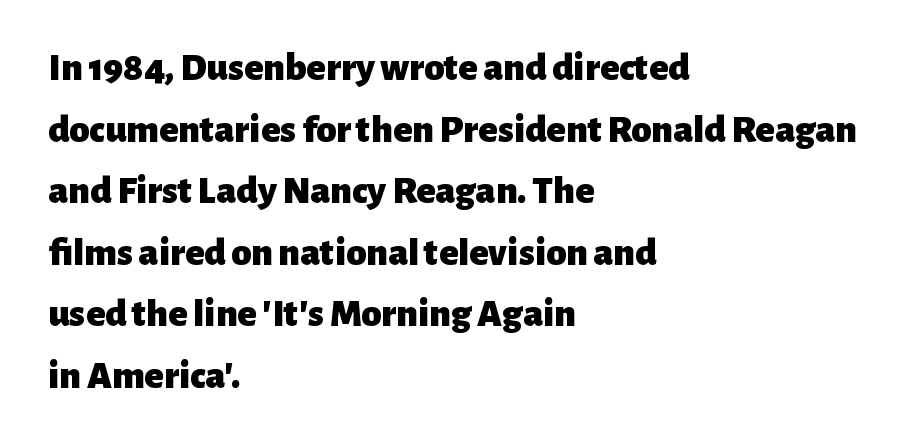
Q: Is the text bold? A: Yes.
Q: Is the text italic (slanted)? A: No, it is upright.
Q: Is the typeface a serif or a sans-serif typeface? A: Sans-serif.
Q: Is the text underlined? A: No.
Q: How is the paragraph aligned? A: Left-aligned.
Q: Is the spacing between letters normal or unusually wide? A: Normal.
Q: Is the spacing between lines tight, normal or loose? A: Normal.
Q: Width (condensed, normal, or wide)? A: Normal.
Q: Stroke contrast? A: Low.
Q: x-height? A: Medium.
Q: Monospaced? A: No.
